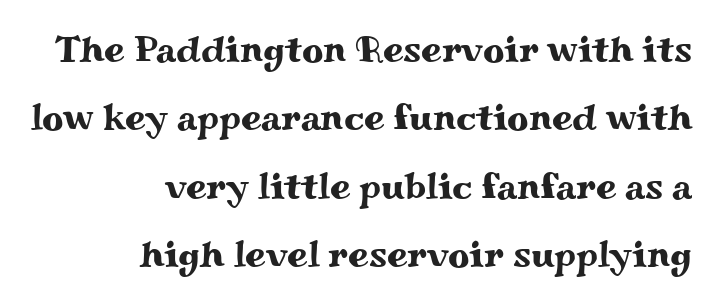
Each letter keeps its own natural width here, so spacing adapts to shape. These lines were composed using upright roman letters. This sample is right-justified, so line beginnings fall wherever the words allow. Type style note: has serifs.
